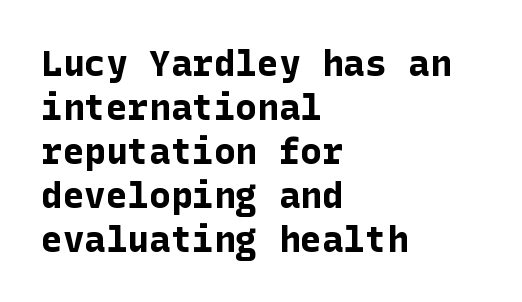
The image shows 36 px bold sans-serif type, upright; set left-aligned, line spacing 1.22x, normal letter spacing, not underlined; low stroke contrast and a medium x-height.
